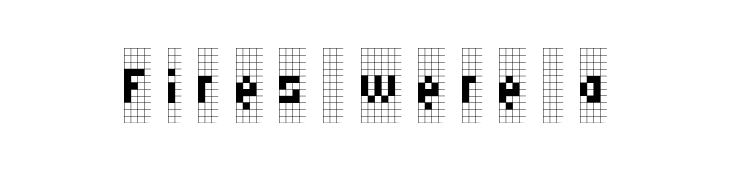
Q: Is the text bold? A: No.
Q: Is the text italic (slanted)? A: No, it is upright.
Q: Is the typeface a serif or a sans-serif typeface? A: Serif.
Q: Is the text underlined? A: No.
Q: Is the spacing between letters normal or unusually wide? A: Unusually wide.
Q: Width (condensed, normal, or wide)? A: Condensed.
Q: Stroke contrast? A: Low.
Q: x-height? A: Large.
Q: Monospaced? A: No.
